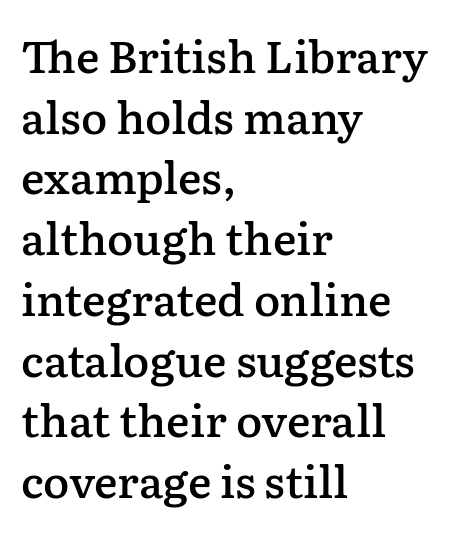
Q: Is the text bold? A: Semi-bold.
Q: Is the text italic (slanted)? A: No, it is upright.
Q: Is the typeface a serif or a sans-serif typeface? A: Serif.
Q: Is the text underlined? A: No.
Q: How is the paragraph aligned? A: Left-aligned.
Q: Is the spacing between letters normal or unusually wide? A: Normal.
Q: Is the spacing between lines tight, normal or loose? A: Normal.
Q: Width (condensed, normal, or wide)? A: Normal.
Q: Stroke contrast? A: Low.
Q: x-height? A: Medium.
Q: Monospaced? A: No.
